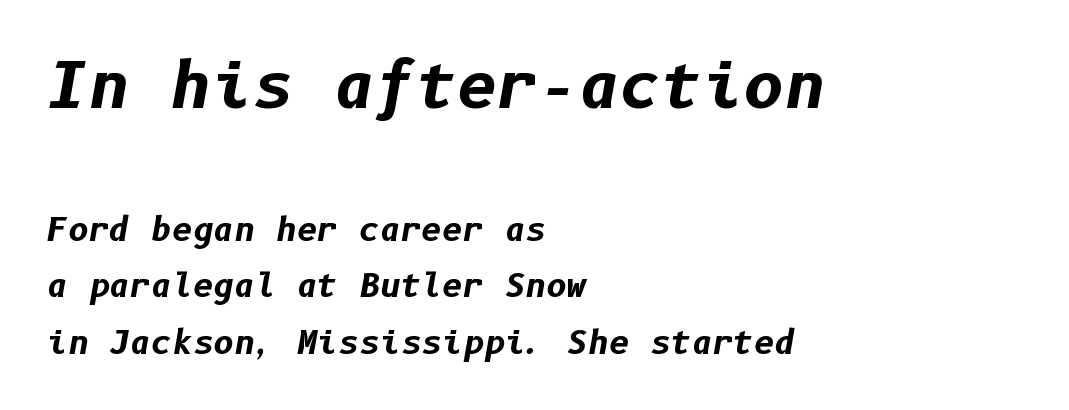
{"italic": "yes", "lean": "right", "slant_degrees": 10, "bold": "yes", "weight": "bold", "width": "normal", "stroke_contrast": "low", "x_height": "medium", "underline": "no", "align": "left", "line_spacing_ratio": 1.78, "letter_spacing": "normal", "letter_spacing_em": 0.0, "larger_block": "first", "size_ratio": 1.97, "glyph_px": 63}
